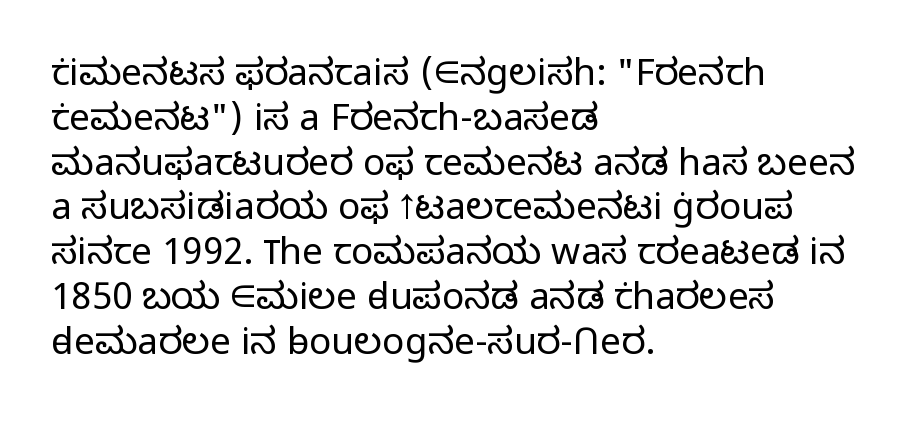
{"serif": "no", "italic": "no", "bold": "no", "weight": "light", "width": "normal", "stroke_contrast": "low", "x_height": "medium", "monospaced": "no", "underline": "no", "align": "left", "line_spacing_ratio": 1.21, "letter_spacing": "normal", "letter_spacing_em": 0.0, "glyph_px": 37}
